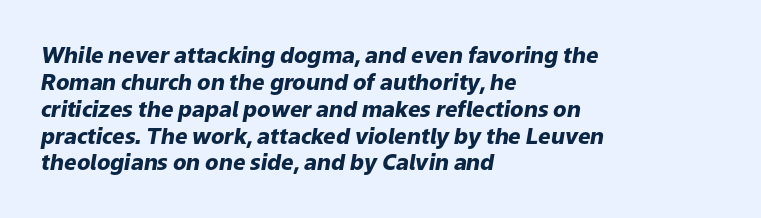
Horizontally, the lines are justified to the leading edge only. The strokes are fattened all the way to bold. Words appear dense and cohesive because spacing is normal. Each row of text sits above clean, open space. Rendered with sloped, italic letterforms.
